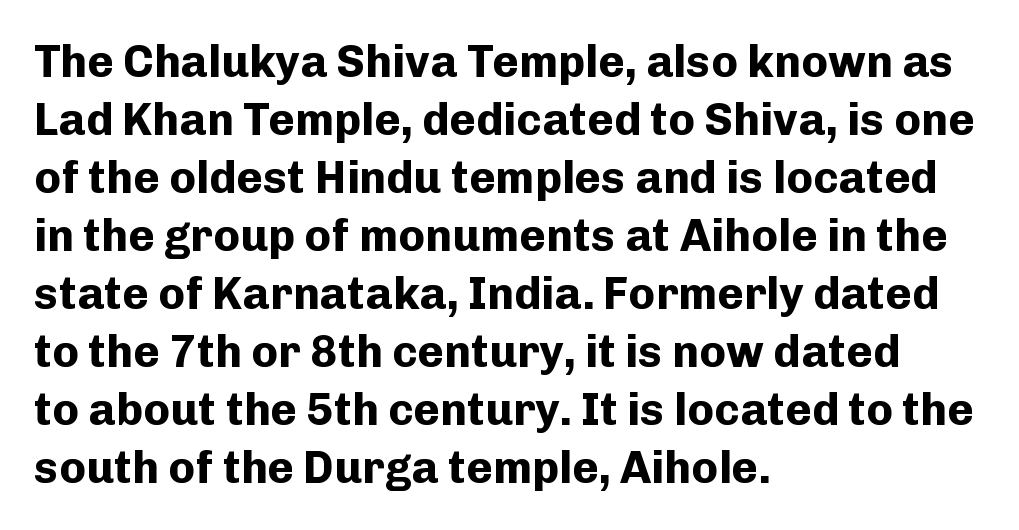
The image shows 45 px bold sans-serif type, upright; set left-aligned, normal line spacing (1.29x), normal letter spacing, not underlined; low stroke contrast and a medium x-height.
